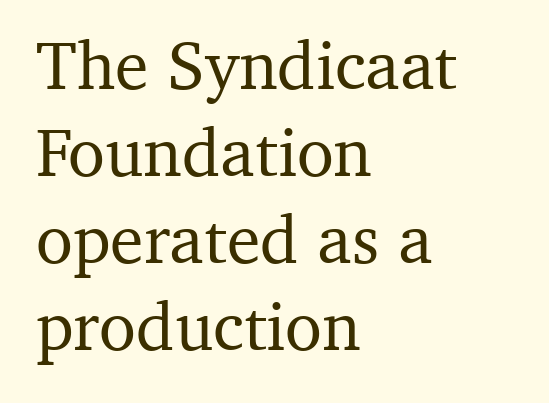
The image shows 68 px serif type, upright; set left-aligned, normal line spacing (1.28x), normal letter spacing, not underlined; medium stroke contrast and a medium x-height.
